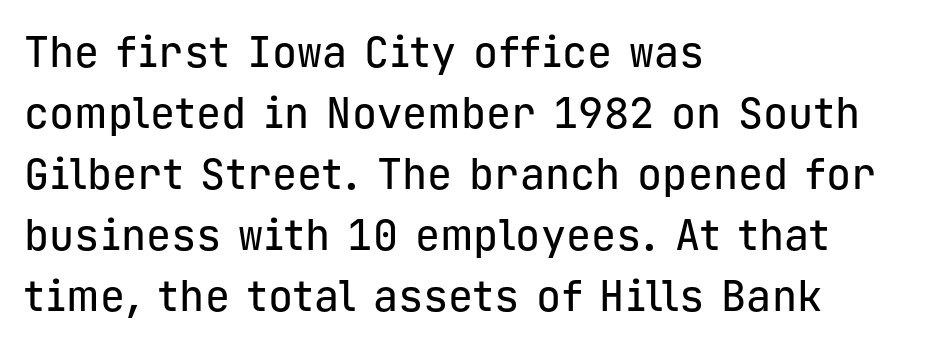
{"serif": "no", "italic": "no", "width": "normal", "stroke_contrast": "low", "x_height": "medium", "monospaced": "yes", "underline": "no", "align": "left", "line_spacing": "normal", "line_spacing_ratio": 1.45, "letter_spacing": "normal", "letter_spacing_em": 0.0, "glyph_px": 42}
